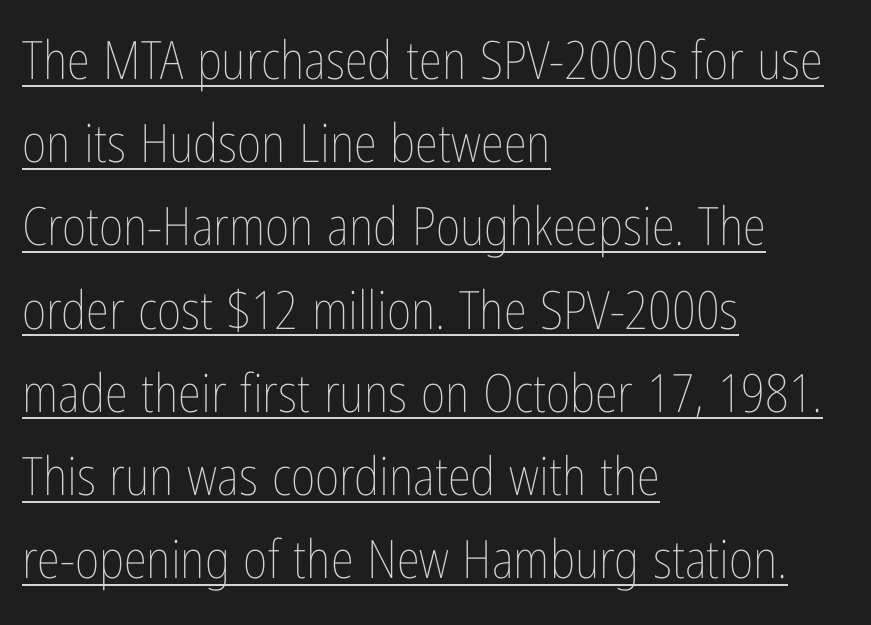
{"italic": "no", "bold": "no", "weight": "thin", "width": "condensed", "stroke_contrast": "low", "x_height": "medium", "monospaced": "no", "underline": "yes", "align": "left", "line_spacing": "normal", "line_spacing_ratio": 1.57, "letter_spacing": "normal", "letter_spacing_em": 0.0, "glyph_px": 53}
